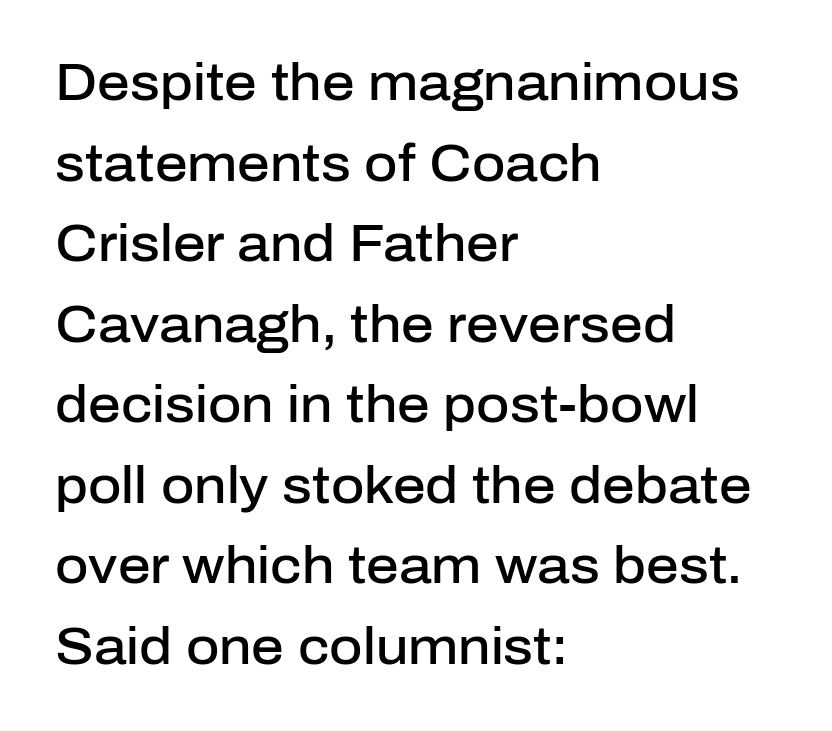
{"serif": "no", "italic": "no", "bold": "semi", "weight": "semibold", "width": "normal", "stroke_contrast": "low", "x_height": "medium", "monospaced": "no", "underline": "no", "align": "left", "line_spacing": "normal", "line_spacing_ratio": 1.58, "letter_spacing": "normal", "letter_spacing_em": 0.0, "glyph_px": 51}
